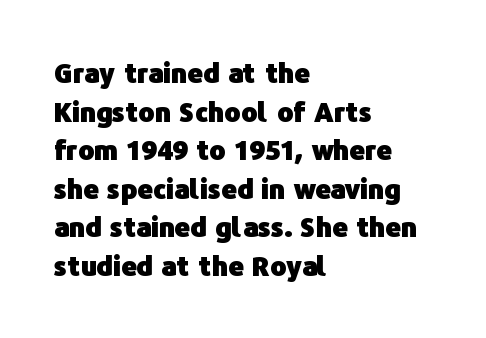
The glyphs are unaccompanied by any horizontal stroke below them. Alignment: flush left. Its strokes are broad and dark, the hallmark of bold type. Designer's note — italics off, roman on.
